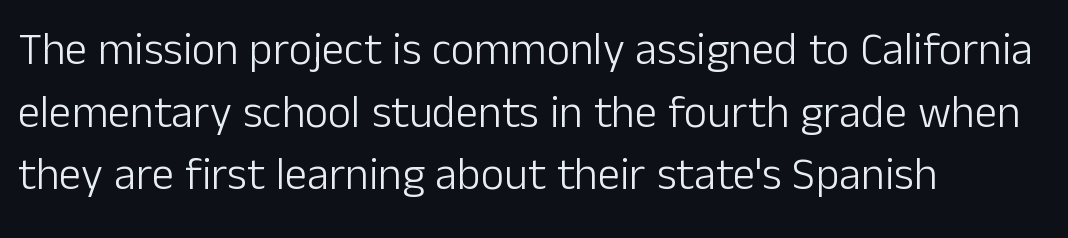
The image shows 45 px light sans-serif type, upright; set left-aligned, normal line spacing (1.39x), normal letter spacing, not underlined; low stroke contrast and a medium x-height.
